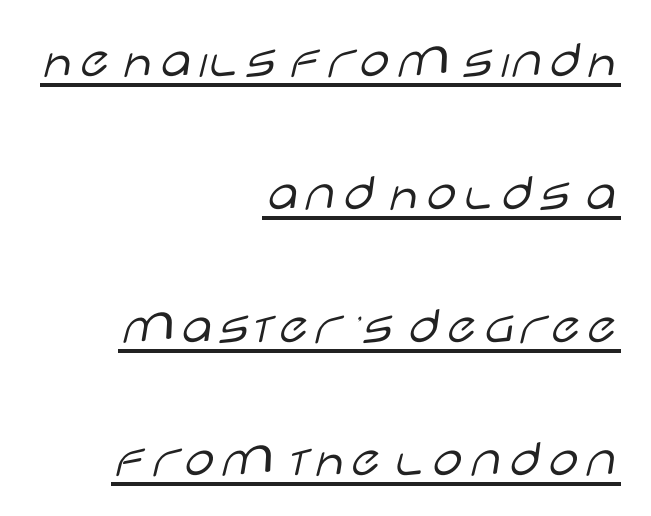
{"serif": "no", "bold": "no", "weight": "light", "width": "wide", "stroke_contrast": "low", "x_height": "large", "monospaced": "no", "underline": "yes", "align": "right", "line_spacing": "loose", "line_spacing_ratio": 2.46, "letter_spacing": "normal", "letter_spacing_em": 0.0, "glyph_px": 54}
